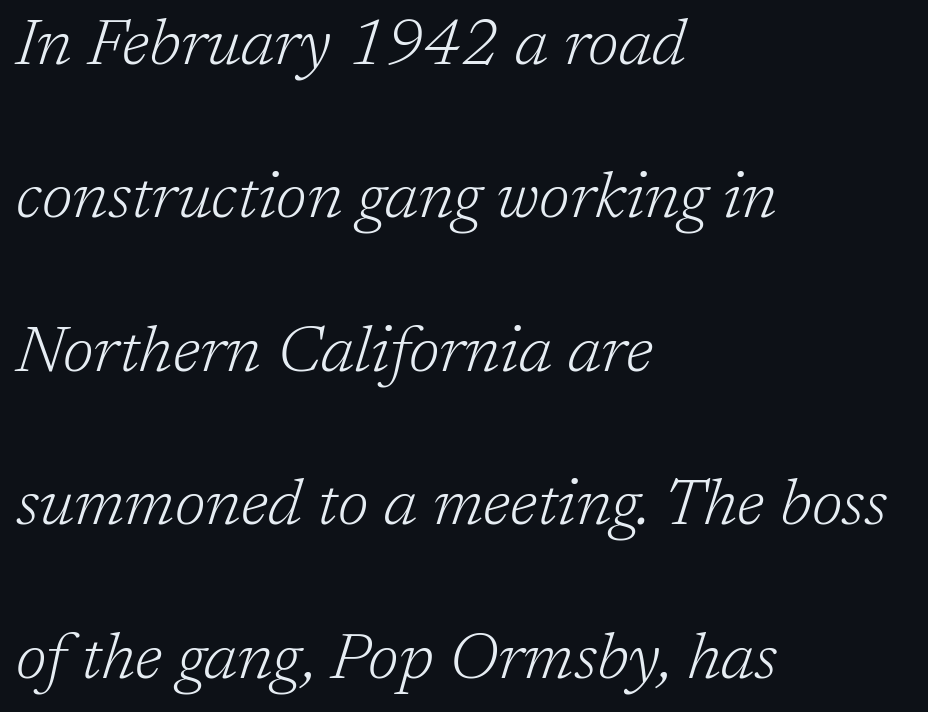
{"serif": "yes", "italic": "yes", "lean": "right", "slant_degrees": 17, "bold": "no", "weight": "light", "width": "normal", "stroke_contrast": "low", "x_height": "medium", "monospaced": "no", "underline": "no", "align": "left", "line_spacing": "loose", "line_spacing_ratio": 2.36, "letter_spacing": "normal", "letter_spacing_em": 0.0, "glyph_px": 65}
